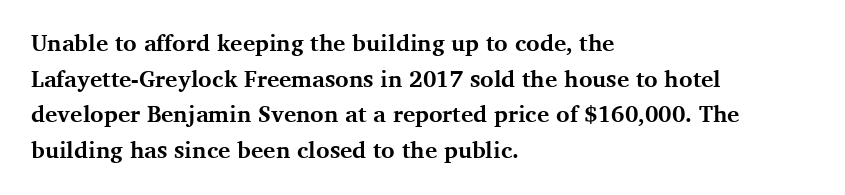
Is the block centered? No — it sits flush against the left margin. A full-strength bold gives these letters their thick strokes. The zone under the glyphs is completely vacant. This sample uses an upright cut, with every glyph sitting square on the baseline. The passage shown has conventional tracking throughout. The line-height multiplier appears to be the usual default.
